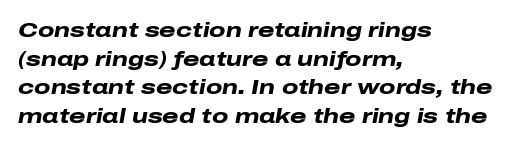
Q: Is the text bold? A: Yes.
Q: Is the text italic (slanted)? A: Yes, it leans right by about 10 degrees.
Q: Is the text underlined? A: No.
Q: How is the paragraph aligned? A: Left-aligned.
Q: Is the spacing between letters normal or unusually wide? A: Normal.
Q: Is the spacing between lines tight, normal or loose? A: Normal.
